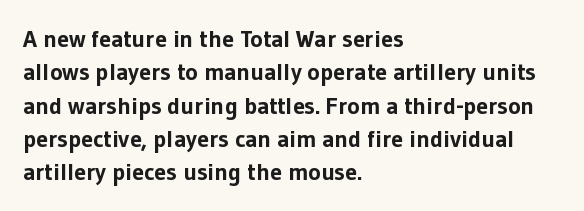
The image shows 24 px bold type, upright; set left-aligned, normal line spacing (1.39x), normal letter spacing, not underlined.
